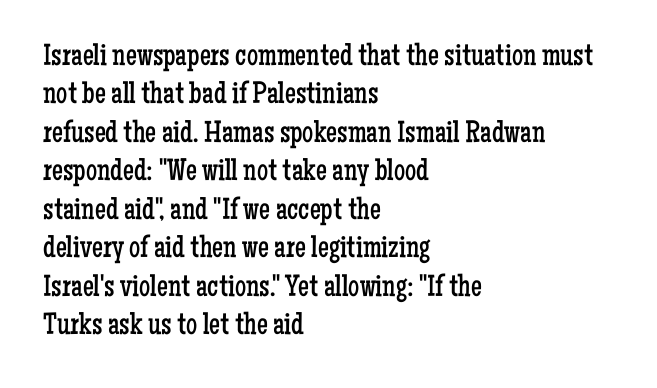
The image shows 31 px regular-weight, condensed serif type, upright; set left-aligned, line spacing 1.24x, normal letter spacing, not underlined; low stroke contrast and a medium x-height.
